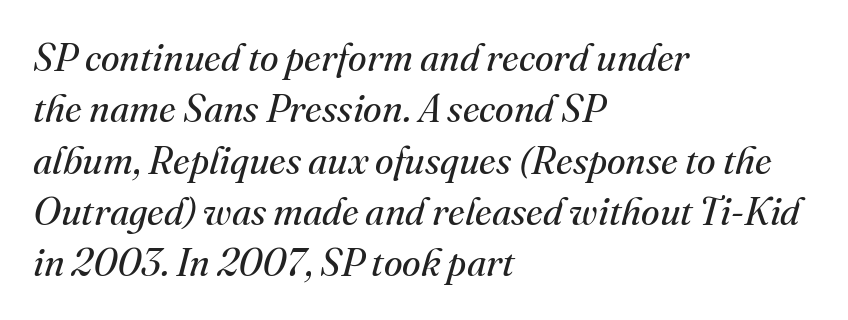
Q: Is the text bold? A: No.
Q: Is the text italic (slanted)? A: Yes, it leans right by about 16 degrees.
Q: Is the typeface a serif or a sans-serif typeface? A: Serif.
Q: Is the text underlined? A: No.
Q: How is the paragraph aligned? A: Left-aligned.
Q: Is the spacing between letters normal or unusually wide? A: Normal.
Q: Is the spacing between lines tight, normal or loose? A: Normal.
Q: Width (condensed, normal, or wide)? A: Normal.
Q: Stroke contrast? A: Medium.
Q: x-height? A: Small.
Q: Monospaced? A: No.
